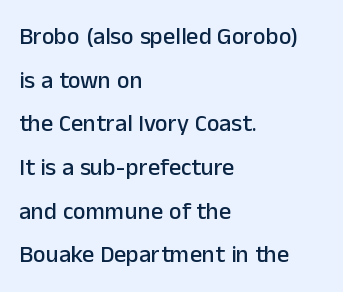
The image shows 24 px text type, upright; set left-aligned, line spacing 1.82x, normal letter spacing, not underlined.
